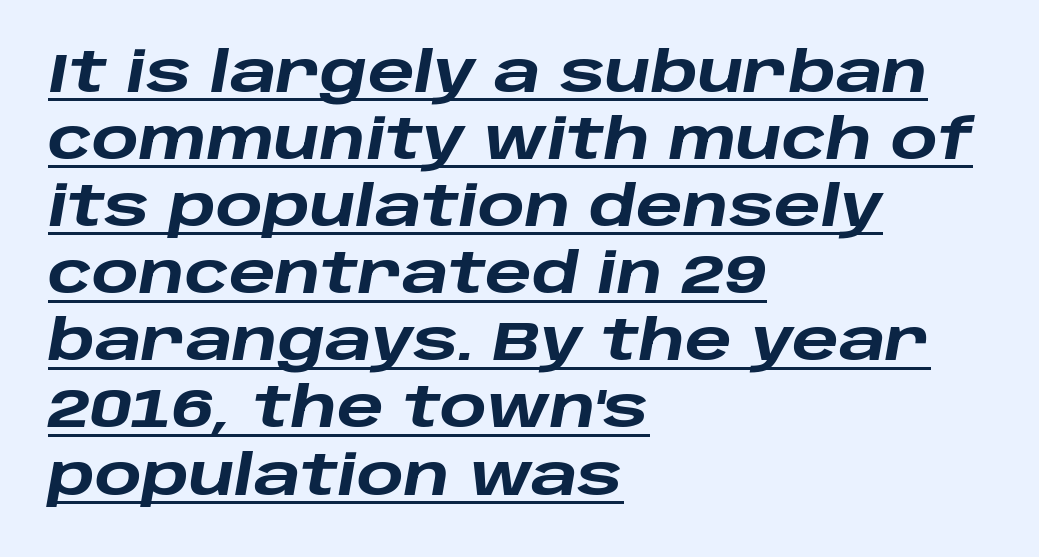
Q: Is the text bold? A: Yes.
Q: Is the text italic (slanted)? A: Yes, it leans right by about 10 degrees.
Q: Is the text underlined? A: Yes.
Q: How is the paragraph aligned? A: Left-aligned.
Q: Is the spacing between letters normal or unusually wide? A: Normal.
Q: Width (condensed, normal, or wide)? A: Wide.
Q: Stroke contrast? A: Low.
Q: x-height? A: Large.
Q: Monospaced? A: No.
